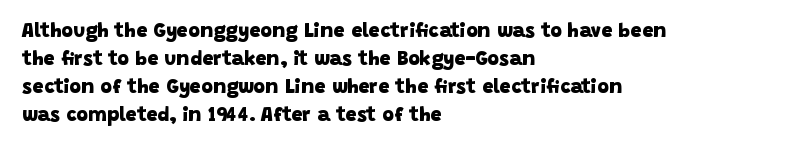
Q: Is the text bold? A: Yes.
Q: Is the text underlined? A: No.
Q: How is the paragraph aligned? A: Left-aligned.
Q: Is the spacing between letters normal or unusually wide? A: Normal.
Q: Is the spacing between lines tight, normal or loose? A: Normal.
